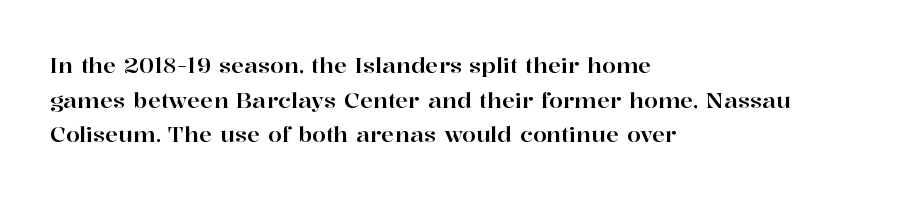
The setting favours the left margin, as ordinary paragraphs usually do. The letters stand straight up with perfectly vertical stems. Baseline-to-baseline distance is the conventional proportion of letter height. Beneath every word, the page is bare. Is the letter spacing exaggerated? No — it looks like the ordinary default.
